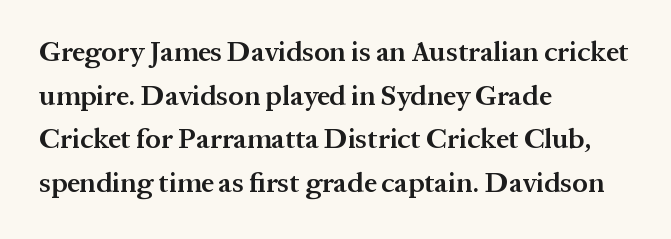
Q: Is the text bold? A: Semi-bold.
Q: Is the text italic (slanted)? A: No, it is upright.
Q: Is the typeface a serif or a sans-serif typeface? A: Serif.
Q: Is the text underlined? A: No.
Q: How is the paragraph aligned? A: Left-aligned.
Q: Is the spacing between letters normal or unusually wide? A: Normal.
Q: Is the spacing between lines tight, normal or loose? A: Normal.
Q: Width (condensed, normal, or wide)? A: Normal.
Q: Stroke contrast? A: Medium.
Q: x-height? A: Medium.
Q: Monospaced? A: No.
